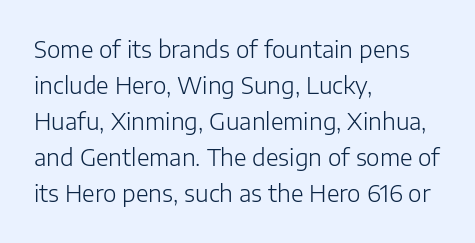
Q: Is the text bold? A: No.
Q: Is the text italic (slanted)? A: No, it is upright.
Q: Is the text underlined? A: No.
Q: How is the paragraph aligned? A: Left-aligned.
Q: Is the spacing between letters normal or unusually wide? A: Normal.
Q: Is the spacing between lines tight, normal or loose? A: Normal.
